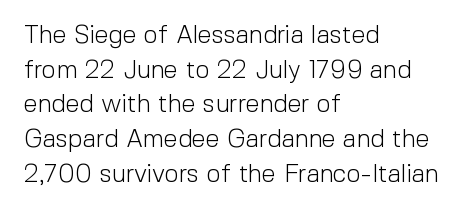
{"italic": "no", "bold": "no", "underline": "no", "align": "left", "line_spacing": "normal", "line_spacing_ratio": 1.39, "letter_spacing": "normal", "letter_spacing_em": 0.0, "glyph_px": 25}
